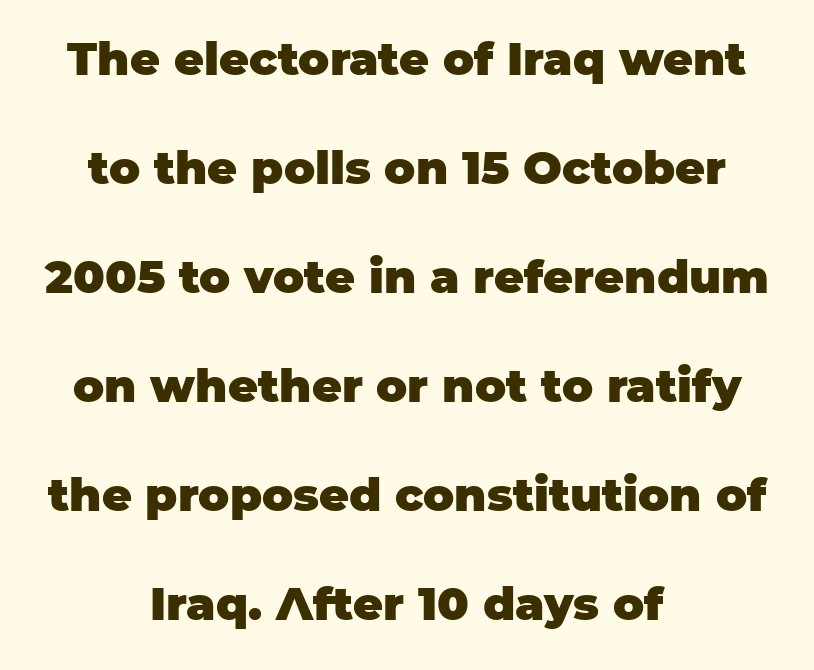
Q: Is the text bold? A: Yes.
Q: Is the text italic (slanted)? A: No, it is upright.
Q: Is the typeface a serif or a sans-serif typeface? A: Sans-serif.
Q: Is the text underlined? A: No.
Q: How is the paragraph aligned? A: Centered.
Q: Is the spacing between letters normal or unusually wide? A: Normal.
Q: Is the spacing between lines tight, normal or loose? A: Loose.
Q: Width (condensed, normal, or wide)? A: Normal.
Q: Stroke contrast? A: Low.
Q: x-height? A: Large.
Q: Monospaced? A: No.
